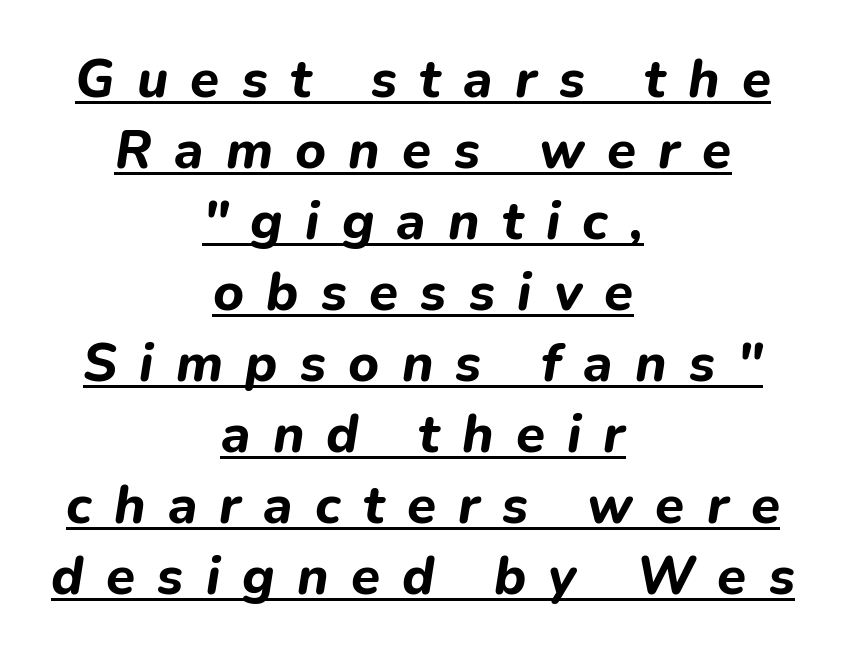
Summary of vertical rhythm: regular, with standard interline spacing. The face used here is proportionally spaced, like ordinary book or web type. Glance below the letters and you will spot a drawn line. Every row of glyphs is offset so its center matches the block's center. These lines carry a lot of weight — the face is fully bold. The tracking reads as deliberately expanded to a designer's eye.
